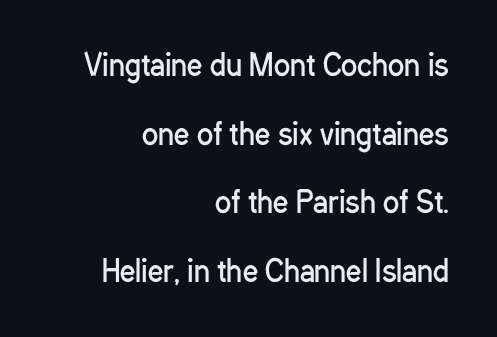
Each letter keeps its own natural width here, so spacing adapts to shape. How would I describe the line gaps? Wide and relaxed. This sample uses an upright cut, with every glyph sitting square on the baseline. Heaviness? Minimal to ordinary, like unemphasized prose.
